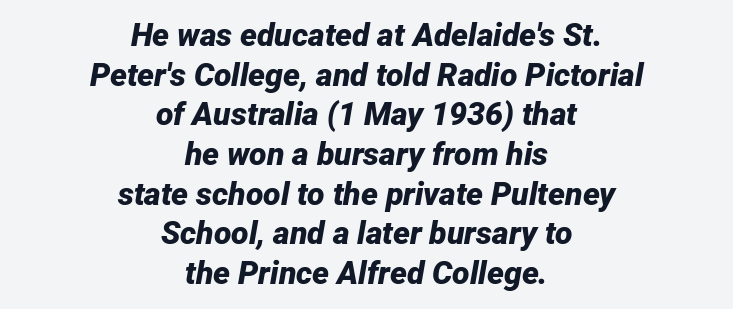
Plenty of ink on the page — the face is bold. Note the varied advance widths — an 'i' is clearly narrower than an 'm'. Every character sits at an angle, as italics do. This sample is center-justified, so both line endings float freely. The zone under the glyphs is completely vacant.
